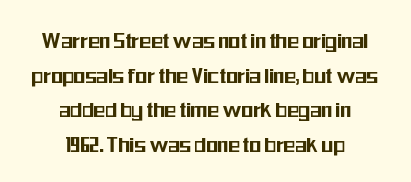
The image shows 24 px text type, upright; set centered, normal line spacing (1.44x), normal letter spacing, not underlined.
